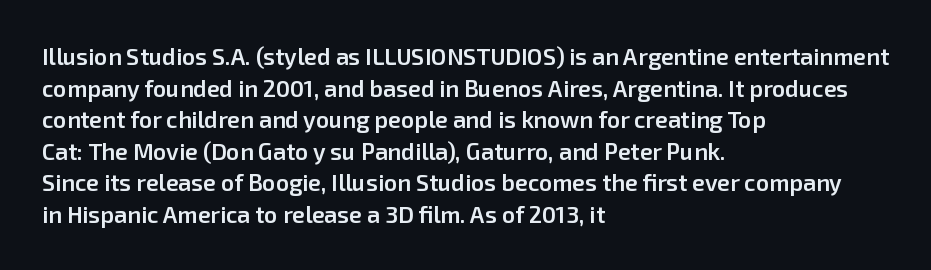
The image shows 23 px text type, upright; set left-aligned, normal line spacing (1.37x), normal letter spacing, not underlined.
